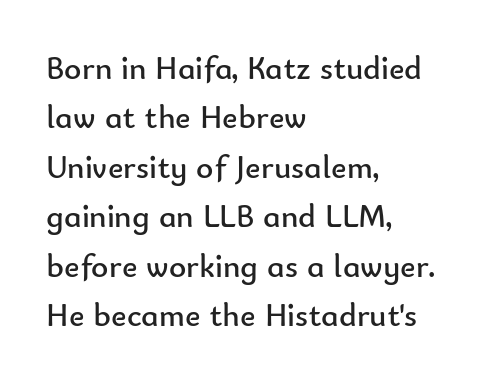
{"serif": "no", "italic": "no", "bold": "no", "weight": "regular", "width": "normal", "stroke_contrast": "low", "x_height": "small", "monospaced": "no", "underline": "no", "align": "left", "line_spacing": "normal", "line_spacing_ratio": 1.5, "letter_spacing": "normal", "letter_spacing_em": 0.0, "glyph_px": 33}
